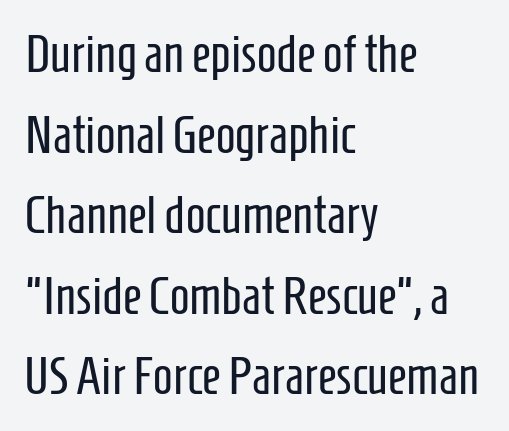
{"serif": "no", "italic": "no", "bold": "no", "weight": "regular", "width": "condensed", "stroke_contrast": "low", "x_height": "medium", "monospaced": "no", "underline": "no", "align": "left", "line_spacing": "normal", "line_spacing_ratio": 1.55, "letter_spacing": "normal", "letter_spacing_em": 0.0, "glyph_px": 52}
